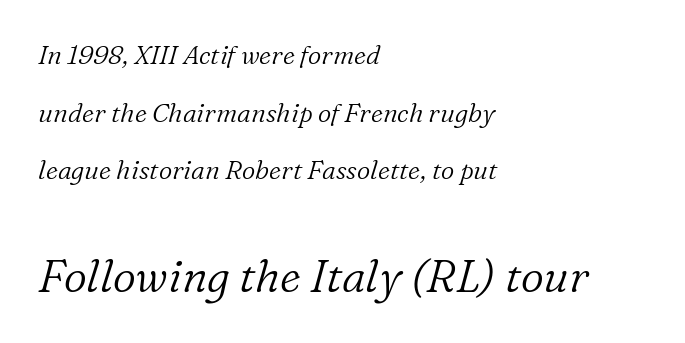
The compositor pushed each line to the left boundary. Unmarked baselines from the first word to the last. Whoever set this made the second block the dominant, larger element. These lines are rendered in a variable-pitch font. The axis of the letterforms is tilted away from vertical.
